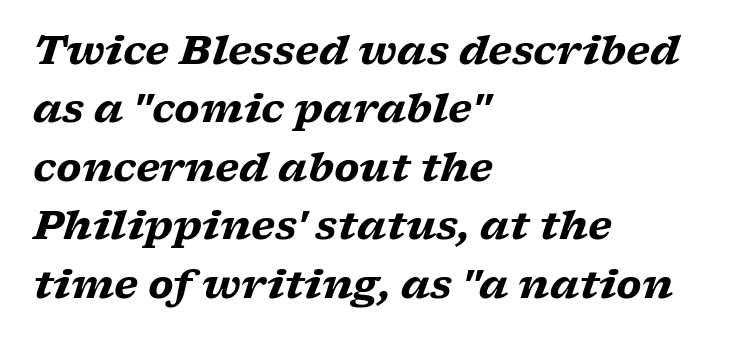
{"serif": "yes", "italic": "yes", "lean": "right", "slant_degrees": 17, "bold": "yes", "weight": "heavy", "width": "wide", "stroke_contrast": "low", "x_height": "medium", "monospaced": "no", "underline": "no", "align": "left", "line_spacing": "normal", "line_spacing_ratio": 1.46, "letter_spacing": "normal", "letter_spacing_em": 0.0, "glyph_px": 40}
